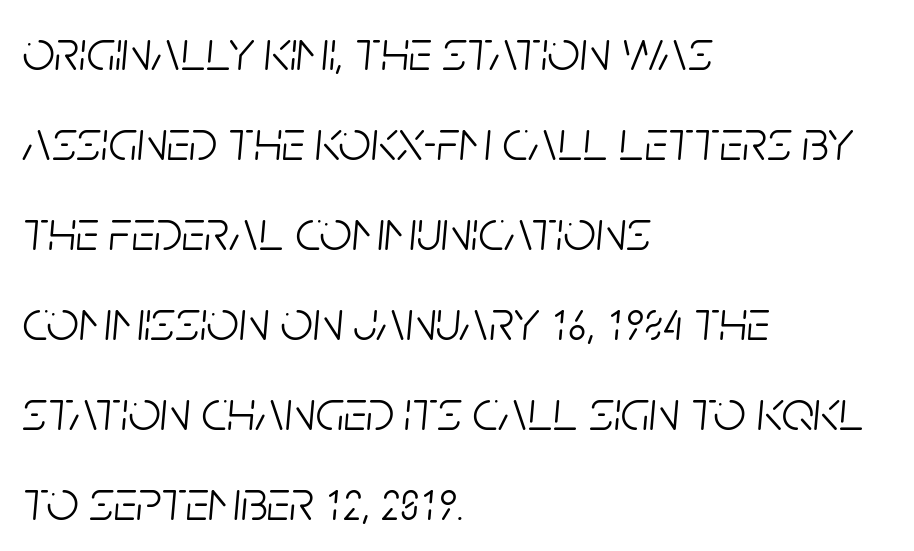
The image shows 57 px light, condensed type, italic (leaning right); set left-aligned, normal line spacing (1.58x), normal letter spacing, not underlined; low stroke contrast and a large x-height.
